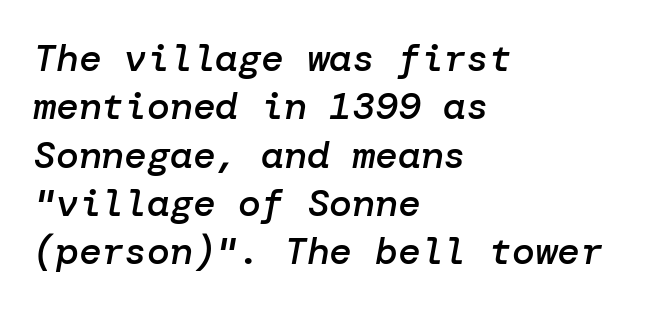
This is oblique type, the kind used for emphasis or titles. Check under the words: just untouched page. These lines keep a tight, regular rhythm from letter to letter. This rendering uses left alignment, leaving the right contour irregular.
